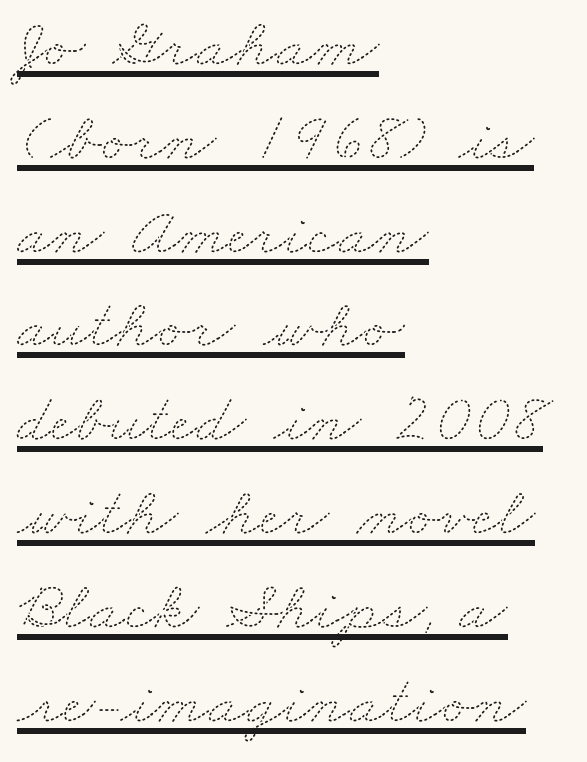
The image shows 70 px thin, wide type; set left-aligned, normal line spacing (1.34x), normal letter spacing, underlined; medium stroke contrast and a small x-height.
